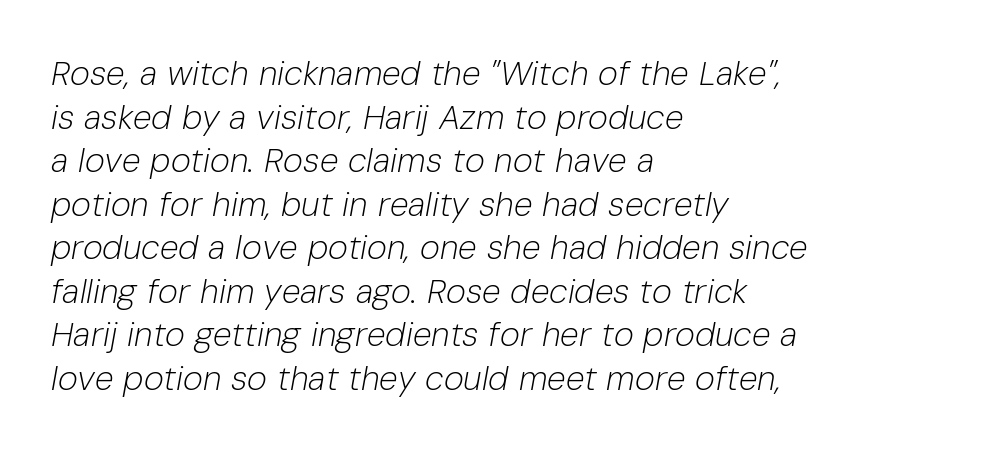
The image shows 34 px light type, italic (leaning right); set left-aligned, normal line spacing (1.28x), normal letter spacing, not underlined; low stroke contrast and a medium x-height.
